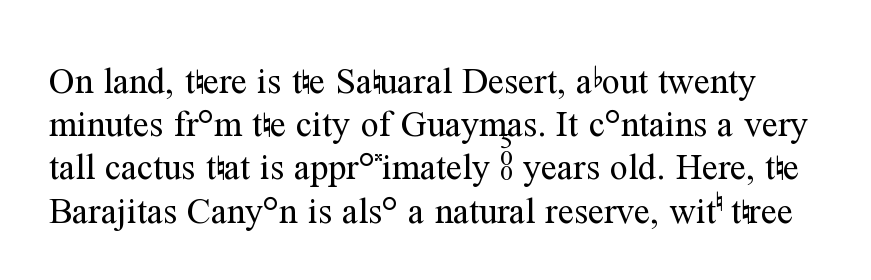
Q: Is the text bold? A: No.
Q: Is the text italic (slanted)? A: No, it is upright.
Q: Is the typeface a serif or a sans-serif typeface? A: Serif.
Q: Is the text underlined? A: No.
Q: Is the spacing between letters normal or unusually wide? A: Normal.
Q: Width (condensed, normal, or wide)? A: Normal.
Q: Stroke contrast? A: Medium.
Q: x-height? A: Medium.
Q: Monospaced? A: No.
